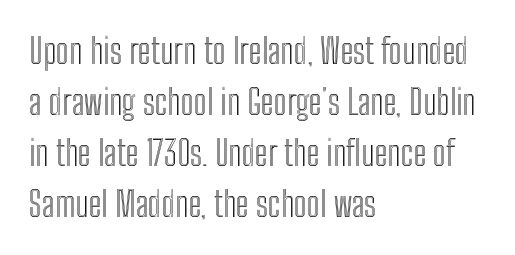
Do the letters lean? They stand straight. What's the leading like? Ordinary, nothing unusual. This sample uses plain, unmodified letter spacing. Is this a fixed-width face? No — the glyphs have proportional, varying widths. This sample is left-justified, so line endings fall wherever the words run out. Only glyphs here, with clear space below each row.
